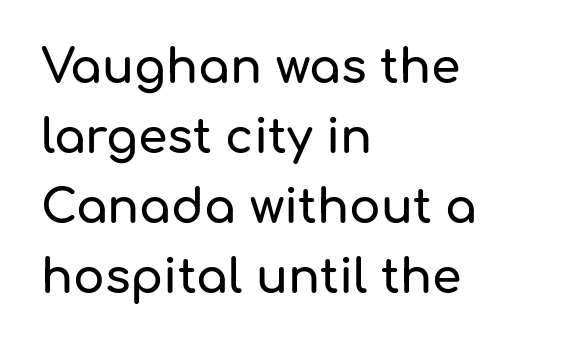
Q: Is the text italic (slanted)? A: No, it is upright.
Q: Is the typeface a serif or a sans-serif typeface? A: Sans-serif.
Q: Is the text underlined? A: No.
Q: How is the paragraph aligned? A: Left-aligned.
Q: Is the spacing between letters normal or unusually wide? A: Normal.
Q: Is the spacing between lines tight, normal or loose? A: Normal.
Q: Width (condensed, normal, or wide)? A: Normal.
Q: Stroke contrast? A: Low.
Q: x-height? A: Medium.
Q: Monospaced? A: No.
